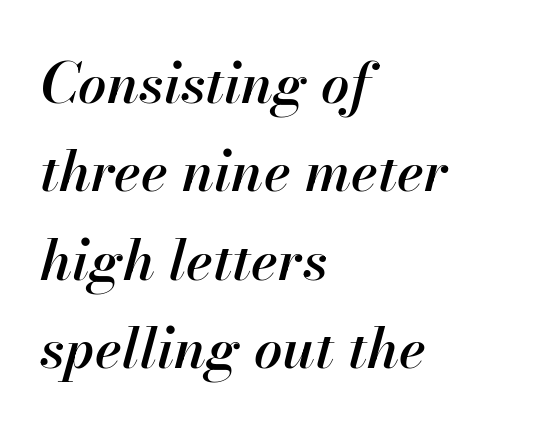
The image shows 56 px semibold type, italic (leaning right); set left-aligned, normal line spacing (1.58x), normal letter spacing, not underlined; high stroke contrast and a small x-height.
